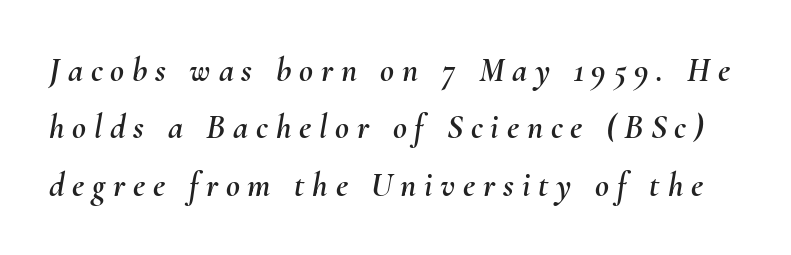
Each word looks stretched out because of the extra space between its letters. This sample uses an oblique cut, with every glyph tilted off the vertical. The passage shown is not underscored anywhere. Evenly set lines give the paragraph a standard silhouette. The letters advance in unequal steps, a hallmark of proportional type.
